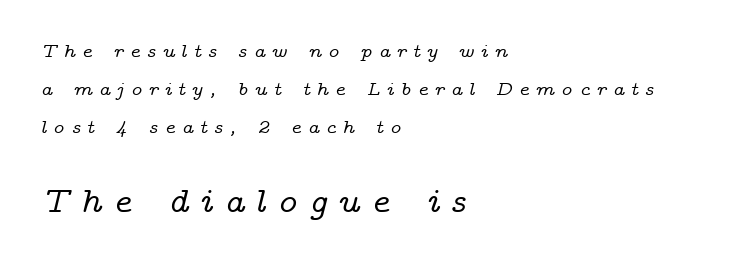
The image shows 35 px wide serif type, italic (leaning right); set left-aligned, loose line spacing (1.9x), unusually wide letter spacing (+0.3 em), not underlined; the second (bottom) block is 1.75x larger; low stroke contrast and a medium x-height.
